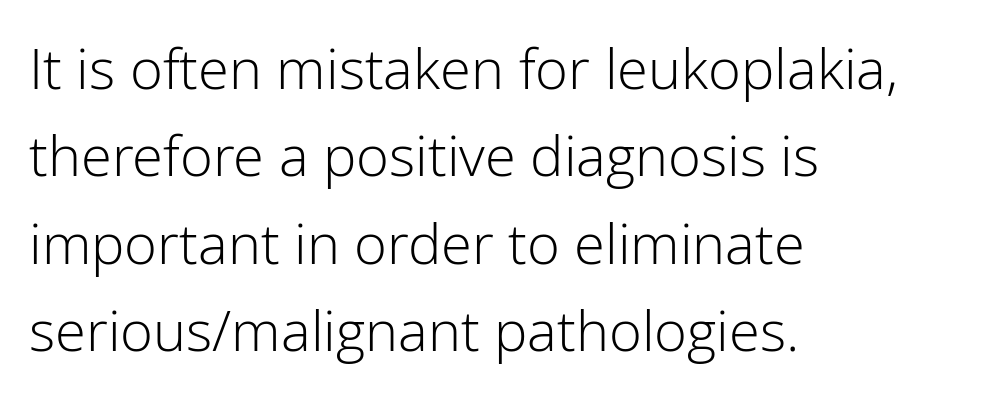
Underlining? Definitely not there. A student would call this left alignment; a typographer would say flush left, rag right. Think of a printed novel: that variable character pitch is what you see here. Letter spacing: default. What kind of face is this? One without serifs — a sans. The designer left line spacing at the default.
